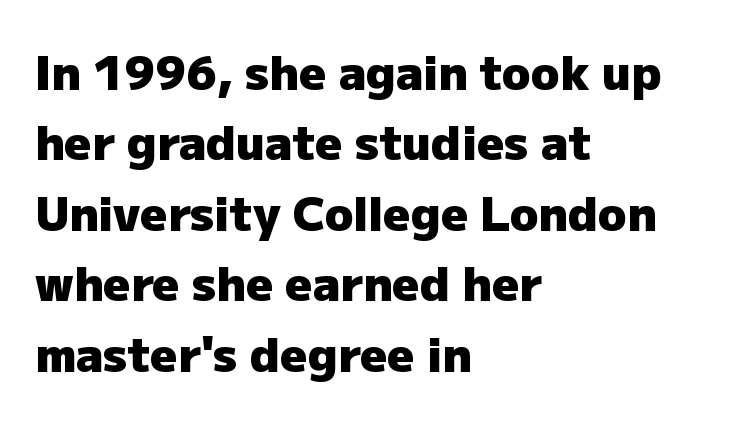
{"serif": "no", "italic": "no", "bold": "yes", "weight": "heavy", "width": "normal", "stroke_contrast": "low", "x_height": "medium", "monospaced": "no", "underline": "no", "align": "left", "line_spacing": "normal", "line_spacing_ratio": 1.5, "letter_spacing": "normal", "letter_spacing_em": 0.0, "glyph_px": 47}
